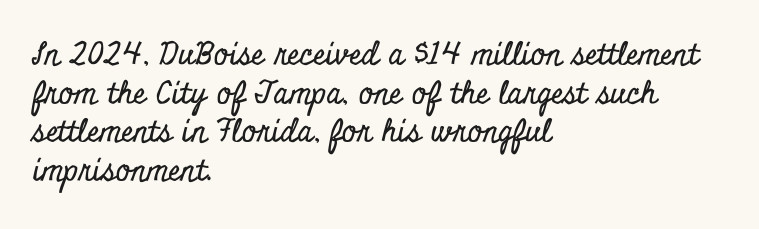
Q: Is the text italic (slanted)? A: Yes.
Q: Is the typeface a serif or a sans-serif typeface? A: Serif.
Q: Is the text underlined? A: No.
Q: How is the paragraph aligned? A: Left-aligned.
Q: Is the spacing between letters normal or unusually wide? A: Normal.
Q: Is the spacing between lines tight, normal or loose? A: Normal.
Q: Width (condensed, normal, or wide)? A: Condensed.
Q: Stroke contrast? A: Low.
Q: x-height? A: Small.
Q: Monospaced? A: No.
